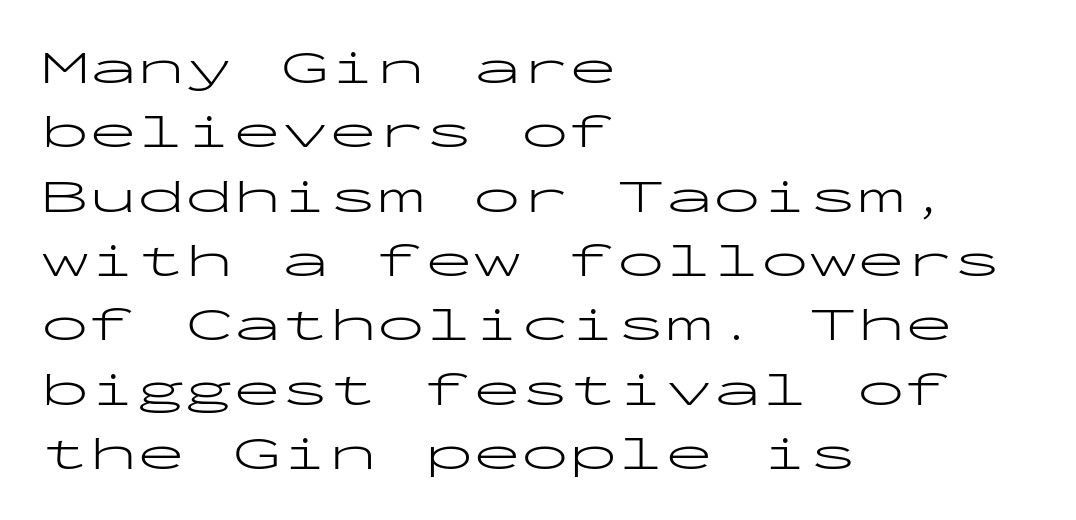
Q: Is the text bold? A: No.
Q: Is the text italic (slanted)? A: No, it is upright.
Q: Is the typeface a serif or a sans-serif typeface? A: Sans-serif.
Q: Is the text underlined? A: No.
Q: How is the paragraph aligned? A: Left-aligned.
Q: Is the spacing between letters normal or unusually wide? A: Normal.
Q: Is the spacing between lines tight, normal or loose? A: Normal.
Q: Width (condensed, normal, or wide)? A: Wide.
Q: Stroke contrast? A: Low.
Q: x-height? A: Medium.
Q: Monospaced? A: Yes.
